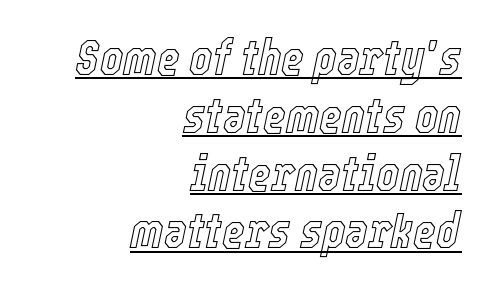
Q: Is the text italic (slanted)? A: Yes, it leans right by about 12 degrees.
Q: Is the text underlined? A: Yes.
Q: How is the paragraph aligned? A: Right-aligned.
Q: Is the spacing between letters normal or unusually wide? A: Normal.
Q: Width (condensed, normal, or wide)? A: Condensed.
Q: x-height? A: Medium.
Q: Monospaced? A: No.
